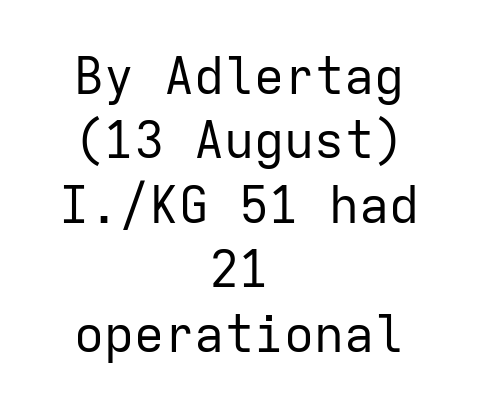
The image shows 50 px regular-weight sans-serif type, upright, monospaced; set centered, normal line spacing (1.29x), normal letter spacing, not underlined; low stroke contrast and a medium x-height.
